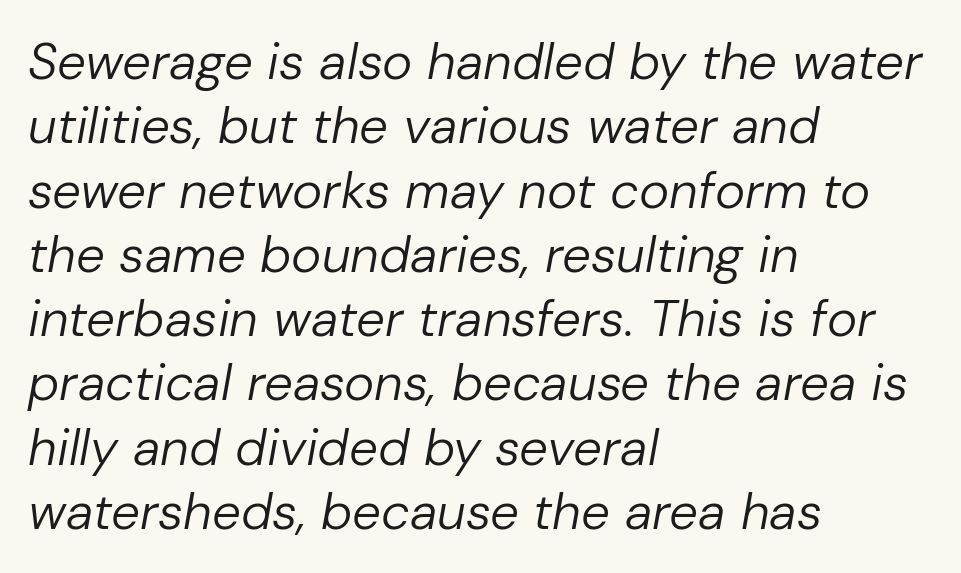
Every row of glyphs begins at an identical x-position on the left. Descenders hang freely into open space. Tall strokes in this sample are angled rather than plumb. Evenly set lines give the paragraph a standard silhouette. The passage shown is not bold in any degree. Do the characters align in a grid? No, the font is proportional.
